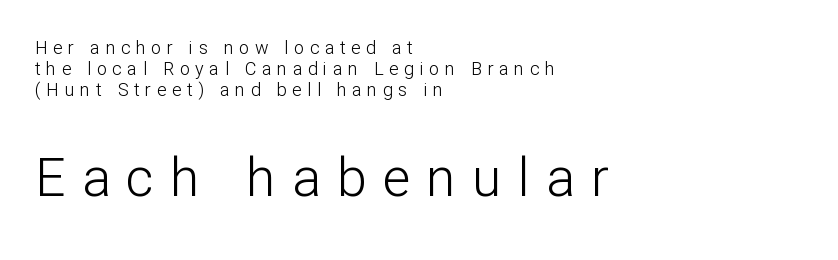
Q: Is the text bold? A: No.
Q: Is the text italic (slanted)? A: No, it is upright.
Q: Is the typeface a serif or a sans-serif typeface? A: Sans-serif.
Q: Is the text underlined? A: No.
Q: How is the paragraph aligned? A: Left-aligned.
Q: Is the spacing between letters normal or unusually wide? A: Unusually wide.
Q: Which block of text is set in a larger size, the first (top) or the second (bottom)? A: The second (bottom) one.
Q: Width (condensed, normal, or wide)? A: Normal.
Q: Stroke contrast? A: Low.
Q: x-height? A: Medium.
Q: Monospaced? A: No.
